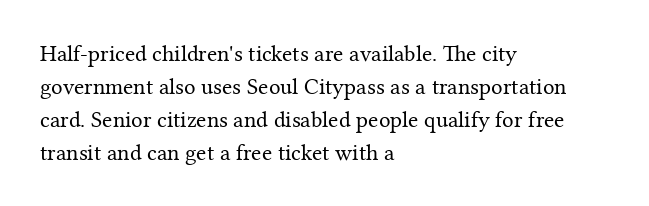
{"italic": "no", "bold": "no", "underline": "no", "align": "left", "line_spacing": "normal", "line_spacing_ratio": 1.43, "letter_spacing": "normal", "letter_spacing_em": 0.0, "glyph_px": 23}
